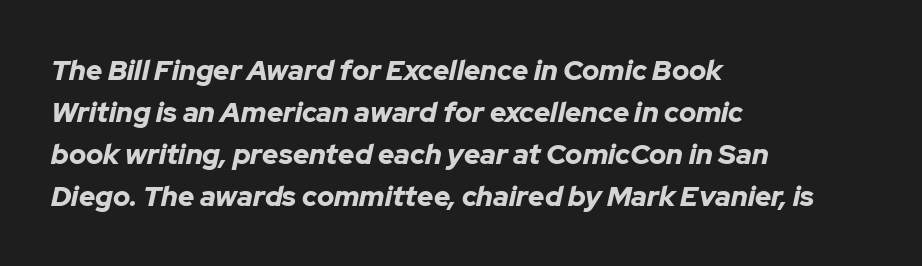
Successive baselines arrive at the customary interval. Bare-footed words on every line. What weight is shown? A full bold with thick strokes. Between one letter and the next there's only the usual sliver of space.
